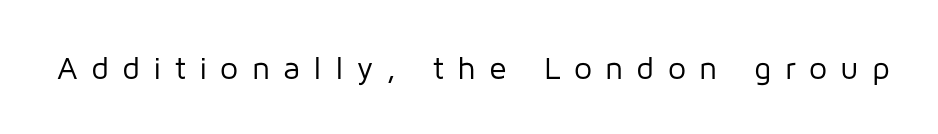
{"serif": "no", "italic": "no", "bold": "no", "weight": "regular", "width": "normal", "stroke_contrast": "low", "x_height": "medium", "monospaced": "no", "underline": "no", "letter_spacing": "wide", "letter_spacing_em": 0.41, "glyph_px": 32}
